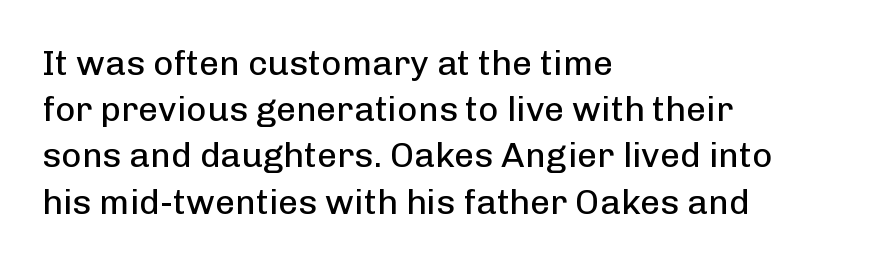
{"serif": "no", "italic": "no", "bold": "no", "weight": "regular", "width": "normal", "stroke_contrast": "low", "x_height": "medium", "monospaced": "no", "underline": "no", "align": "left", "line_spacing": "normal", "line_spacing_ratio": 1.32, "letter_spacing": "normal", "letter_spacing_em": 0.0, "glyph_px": 35}
